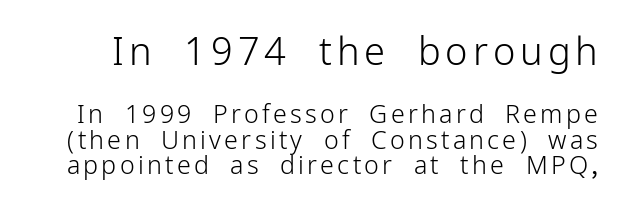
{"serif": "no", "italic": "no", "bold": "no", "weight": "light", "width": "normal", "stroke_contrast": "low", "x_height": "medium", "monospaced": "no", "underline": "no", "line_spacing": "tight", "line_spacing_ratio": 1.02, "larger_block": "first", "size_ratio": 1.52, "glyph_px": 38}
